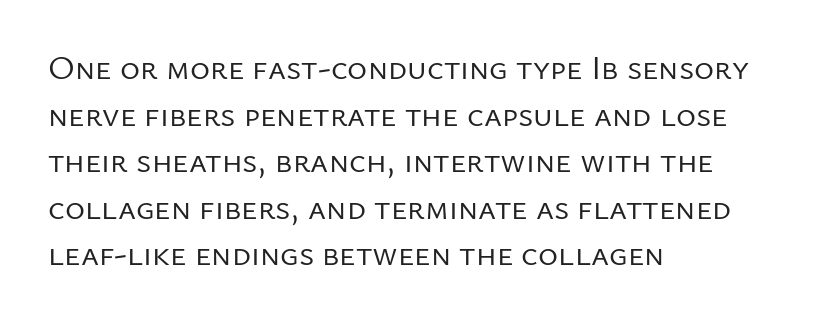
Q: Is the text bold? A: No.
Q: Is the text italic (slanted)? A: No, it is upright.
Q: Is the typeface a serif or a sans-serif typeface? A: Sans-serif.
Q: Is the text underlined? A: No.
Q: How is the paragraph aligned? A: Left-aligned.
Q: Is the spacing between letters normal or unusually wide? A: Normal.
Q: Is the spacing between lines tight, normal or loose? A: Normal.
Q: Width (condensed, normal, or wide)? A: Normal.
Q: Stroke contrast? A: Low.
Q: x-height? A: Medium.
Q: Monospaced? A: No.
